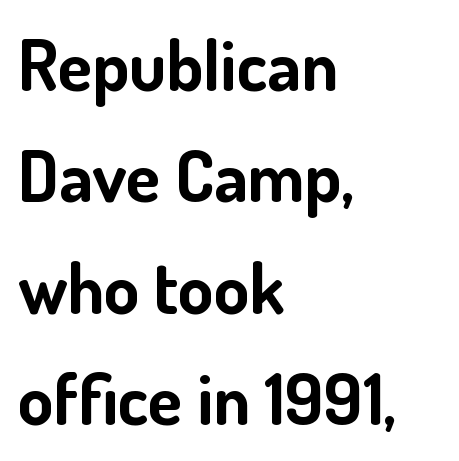
Q: Is the text bold? A: Yes.
Q: Is the text italic (slanted)? A: No, it is upright.
Q: Is the typeface a serif or a sans-serif typeface? A: Sans-serif.
Q: Is the text underlined? A: No.
Q: How is the paragraph aligned? A: Left-aligned.
Q: Is the spacing between letters normal or unusually wide? A: Normal.
Q: Is the spacing between lines tight, normal or loose? A: Normal.
Q: Width (condensed, normal, or wide)? A: Normal.
Q: Stroke contrast? A: Low.
Q: x-height? A: Small.
Q: Monospaced? A: No.
